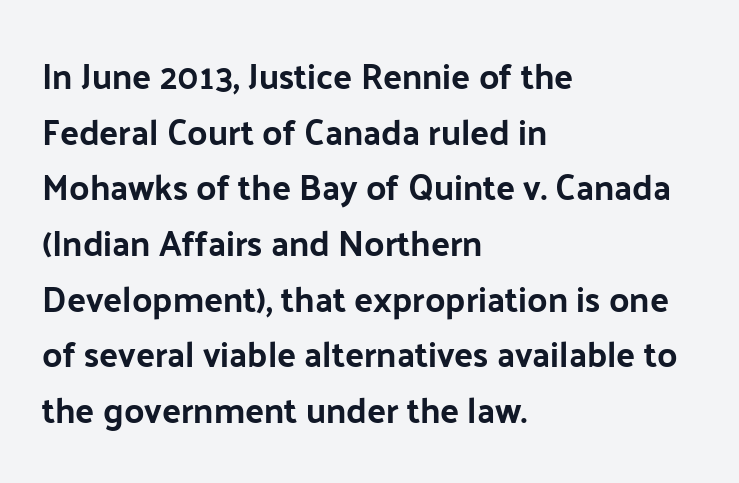
{"serif": "no", "italic": "no", "bold": "yes", "weight": "bold", "width": "normal", "stroke_contrast": "low", "x_height": "medium", "monospaced": "no", "underline": "no", "align": "left", "line_spacing": "normal", "line_spacing_ratio": 1.59, "letter_spacing": "normal", "letter_spacing_em": 0.0, "glyph_px": 35}
